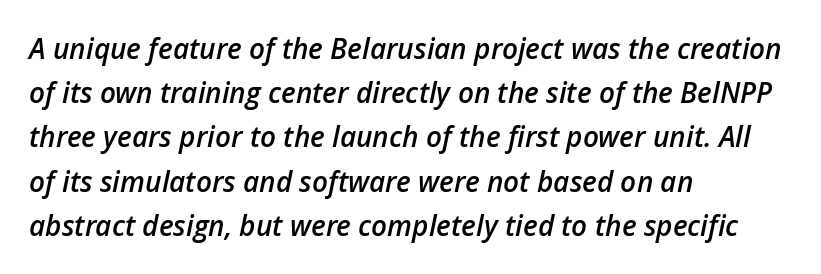
The image shows 28 px semibold type, italic (leaning right); set left-aligned, normal line spacing (1.58x), normal letter spacing, not underlined; low stroke contrast and a medium x-height.
